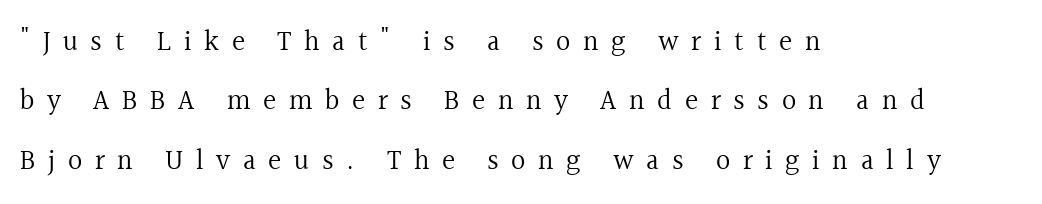
Q: Is the text bold? A: No.
Q: Is the text italic (slanted)? A: No, it is upright.
Q: Is the typeface a serif or a sans-serif typeface? A: Serif.
Q: Is the text underlined? A: No.
Q: How is the paragraph aligned? A: Left-aligned.
Q: Is the spacing between letters normal or unusually wide? A: Unusually wide.
Q: Is the spacing between lines tight, normal or loose? A: Loose.
Q: Width (condensed, normal, or wide)? A: Normal.
Q: x-height? A: Medium.
Q: Monospaced? A: No.
